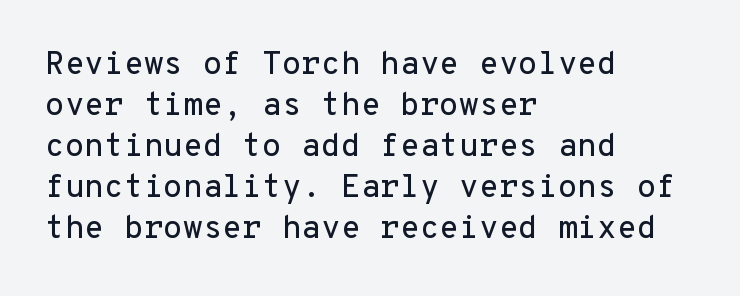
The image shows 32 px sans-serif type, upright, monospaced; set left-aligned, normal line spacing (1.28x), normal letter spacing, not underlined; low stroke contrast and a medium x-height.
